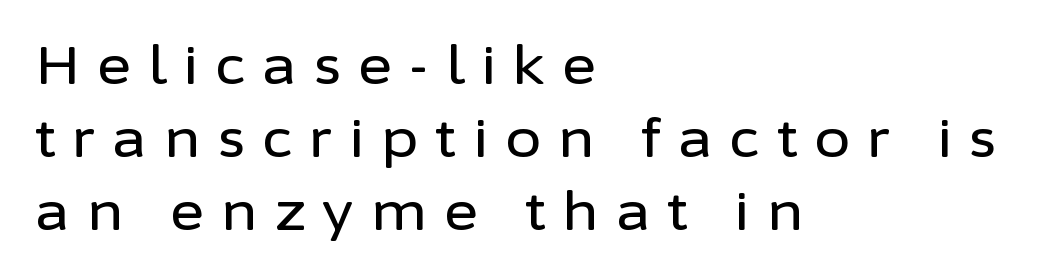
Does extra space separate the letters? Yes, quite a lot of it. The gap between lines stays unmarked. Caption: multi-line text, flush left, ragged right. The letters carry no serifs — their stems end cleanly without finishing strokes. Varying glyph widths throughout — classic text-font behaviour. This sample keeps an unexceptional amount of space between lines.
